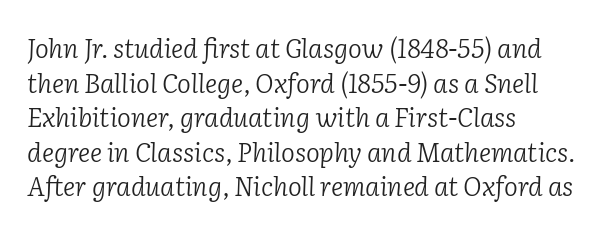
The image shows 26 px text type, italic (leaning right); set left-aligned, normal line spacing (1.33x), normal letter spacing, not underlined.
